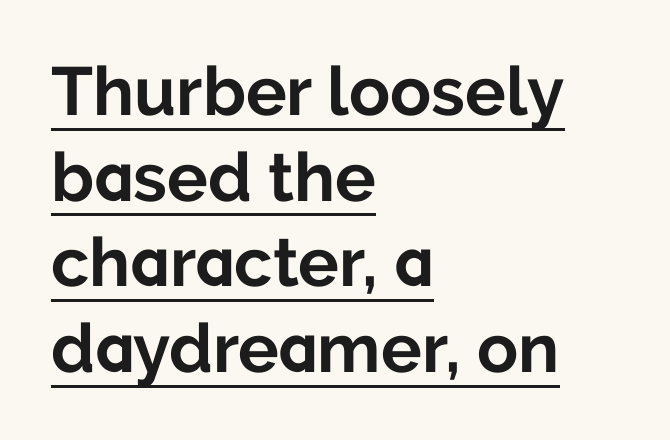
The image shows 68 px bold sans-serif type, upright; set left-aligned, normal line spacing (1.26x), normal letter spacing, underlined; low stroke contrast and a medium x-height.
